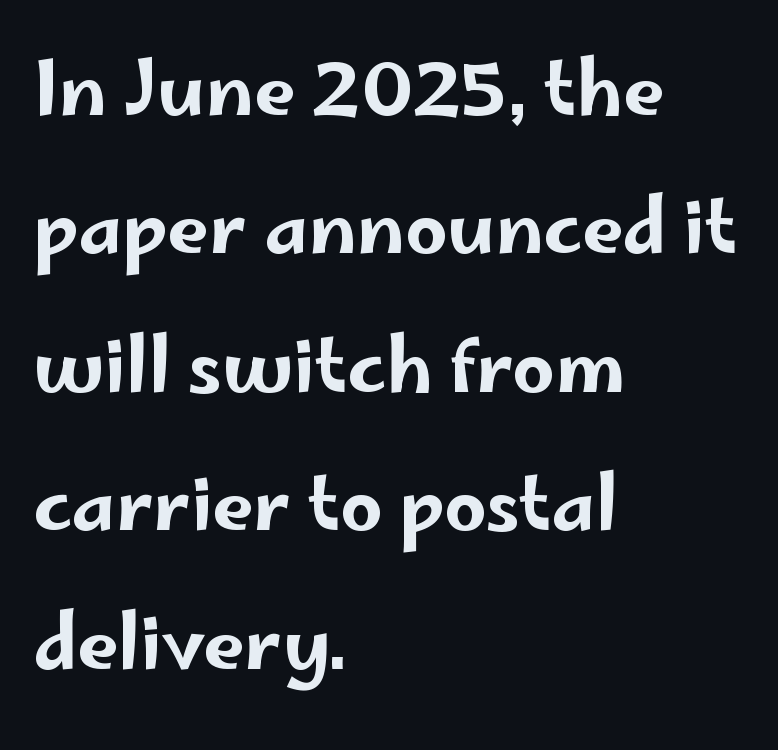
Spacing between characters is what you'd get straight out of the box. A typesetter would call this proportional, since set widths differ per character. A bare baseline throughout the passage. The specimen reads as upright at a glance. No feet cap the strokes, marking this as sans-serif type. Caption: multi-line text, flush left, ragged right.
